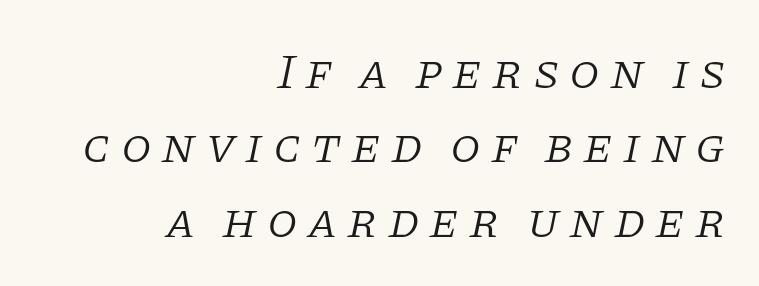
It's the slanting kind of type. The specimen omits any rule beneath the text block's lines. Each new line begins a customary step beneath the previous one. Short and long lines alike share a common ending point at right.
